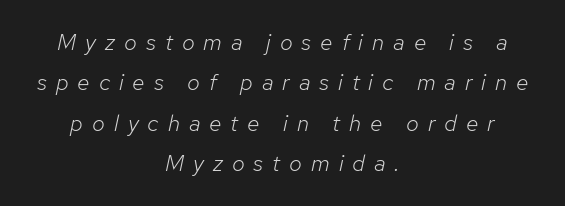
The image shows 23 px text type, italic (leaning right); set centered, line spacing 1.76x, unusually wide letter spacing (+0.39 em), not underlined.
